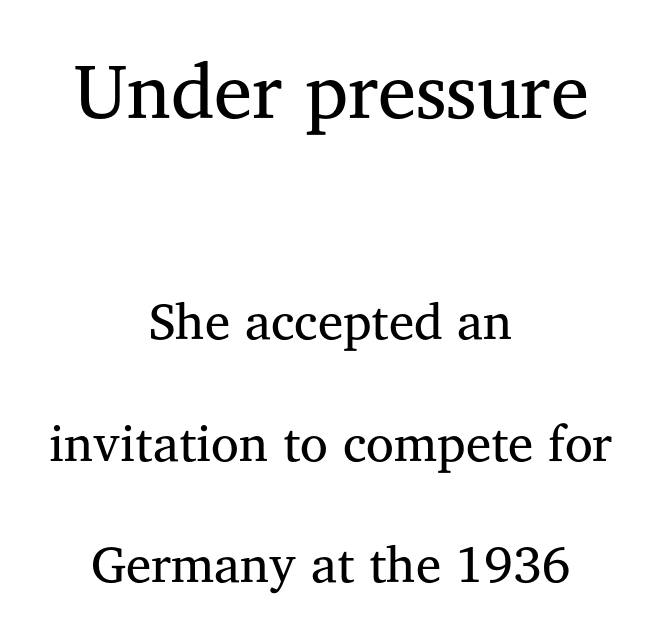
Is the stroke heavy? The answer is a plain regular-or-lighter. Upright lettering throughout. The lines are quadded center. Notice the wide empty band between every row — that's loose leading. Whoever set this made the first block the dominant, larger element.
